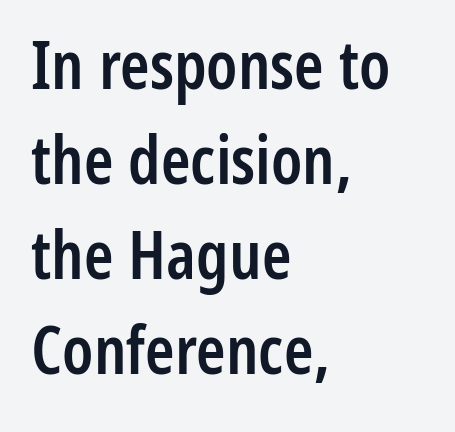
Nobody drew a line under any word here. A bit beefed up — I'd call it semibold rather than bold. Is the block centered? No — it sits flush against the left margin. These lines are rendered in a variable-pitch font. It's the straight-up-and-down kind of type.
